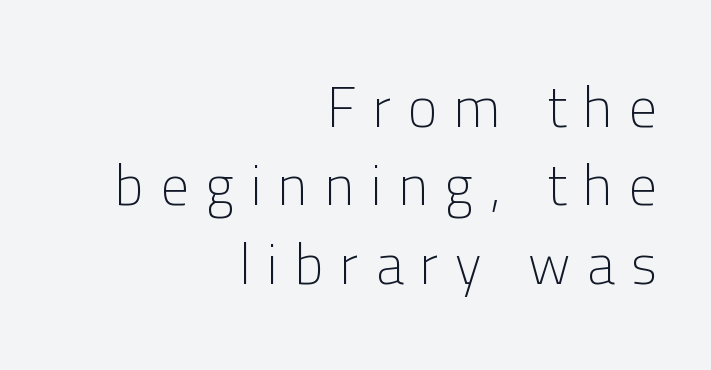
{"serif": "no", "italic": "no", "bold": "no", "weight": "light", "width": "normal", "stroke_contrast": "low", "x_height": "medium", "monospaced": "no", "underline": "no", "align": "right", "line_spacing": "normal", "line_spacing_ratio": 1.4, "letter_spacing": "wide", "letter_spacing_em": 0.3, "glyph_px": 56}
